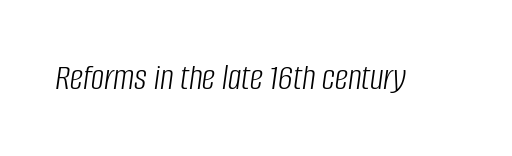
{"italic": "yes", "lean": "right", "slant_degrees": 8, "bold": "no", "weight": "light", "width": "condensed", "stroke_contrast": "low", "x_height": "large", "monospaced": "no", "underline": "no", "letter_spacing": "normal", "letter_spacing_em": 0.0, "glyph_px": 37}
